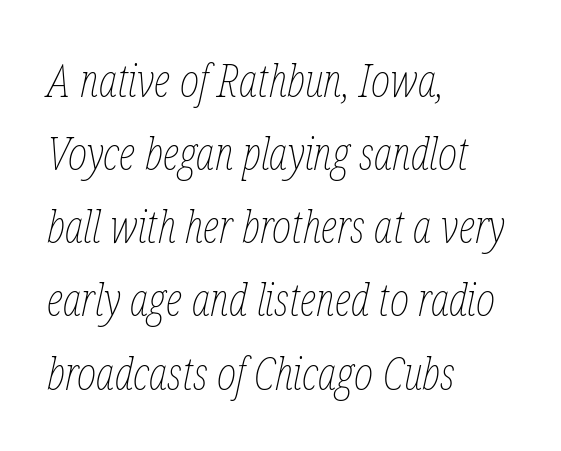
The passage shown has conventional tracking throughout. A typesetter would call this leading conventional body-copy spacing. This sample has the flowing, uneven cadence of proportional lettering. Italic: yes, the glyphs are oblique.
